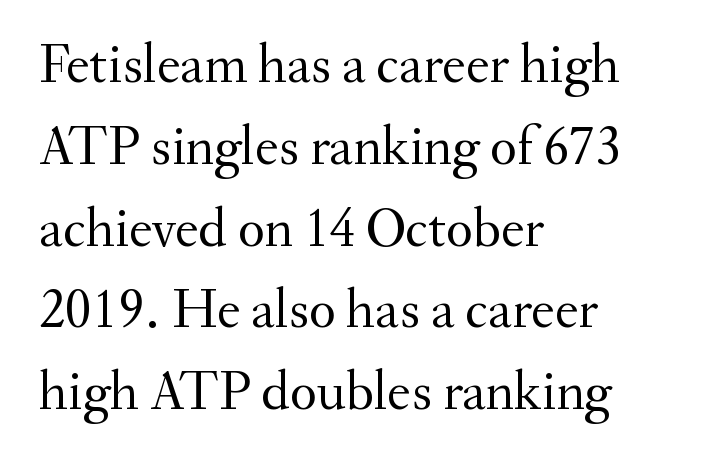
The image shows 56 px regular-weight serif type, upright; set left-aligned, normal line spacing (1.46x), normal letter spacing, not underlined; medium stroke contrast and a small x-height.
